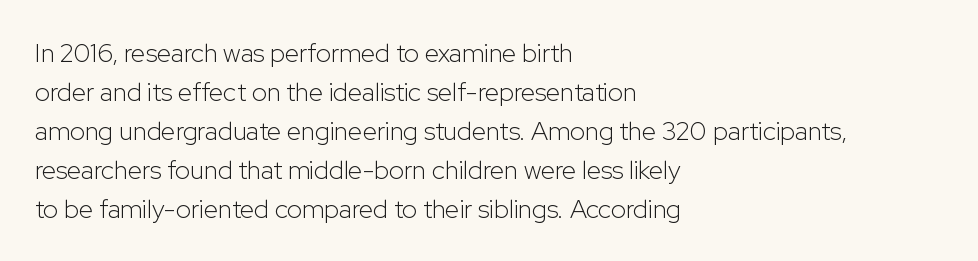
Each new line begins a customary step beneath the previous one. Students, note that the glyphs here touch the page at normal intervals. Letters rest on an invisible, unmarked baseline. Posture: upright roman.
